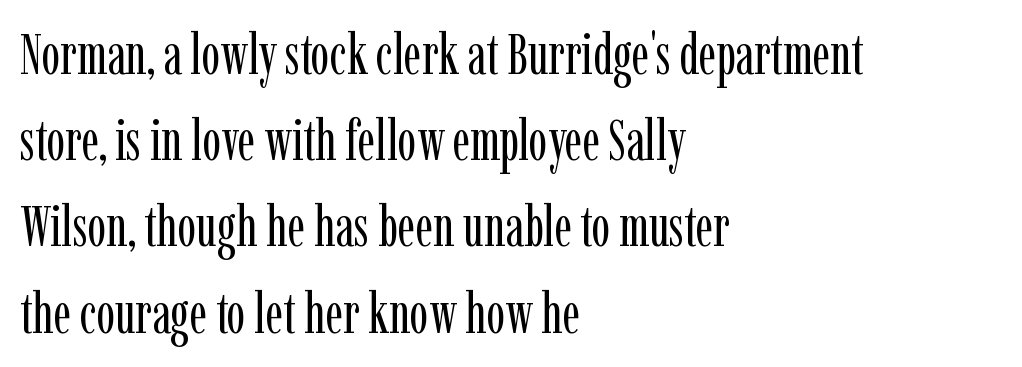
Q: Is the text bold? A: No.
Q: Is the text italic (slanted)? A: No, it is upright.
Q: Is the typeface a serif or a sans-serif typeface? A: Serif.
Q: Is the text underlined? A: No.
Q: How is the paragraph aligned? A: Left-aligned.
Q: Is the spacing between letters normal or unusually wide? A: Normal.
Q: Is the spacing between lines tight, normal or loose? A: Normal.
Q: Width (condensed, normal, or wide)? A: Condensed.
Q: Stroke contrast? A: Low.
Q: x-height? A: Medium.
Q: Monospaced? A: No.
